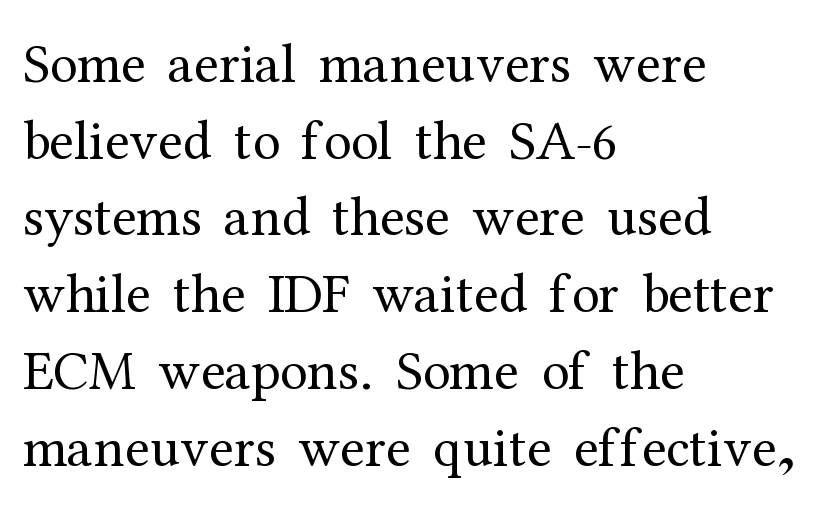
{"serif": "yes", "italic": "no", "bold": "no", "weight": "regular", "width": "normal", "stroke_contrast": "medium", "x_height": "medium", "monospaced": "no", "underline": "no", "align": "left", "line_spacing": "normal", "line_spacing_ratio": 1.37, "letter_spacing": "normal", "letter_spacing_em": 0.0, "glyph_px": 56}
